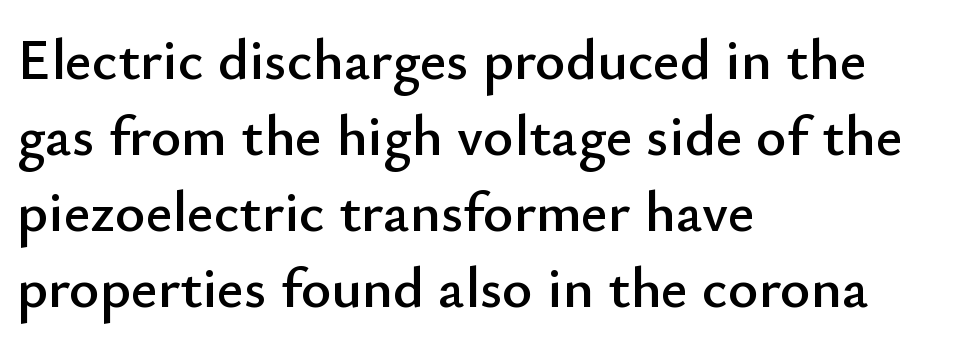
Q: Is the text italic (slanted)? A: No, it is upright.
Q: Is the typeface a serif or a sans-serif typeface? A: Sans-serif.
Q: Is the text underlined? A: No.
Q: How is the paragraph aligned? A: Left-aligned.
Q: Is the spacing between letters normal or unusually wide? A: Normal.
Q: Is the spacing between lines tight, normal or loose? A: Normal.
Q: Width (condensed, normal, or wide)? A: Normal.
Q: Stroke contrast? A: Low.
Q: x-height? A: Small.
Q: Monospaced? A: No.
